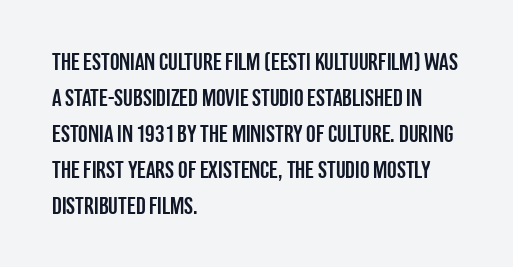
You can tell it's not italic because the verticals are truly vertical. Whoever set this chose a conventional vertical rhythm. The line texture is even and compact thanks to regular tracking. Each row of text sits above clean, open space.
